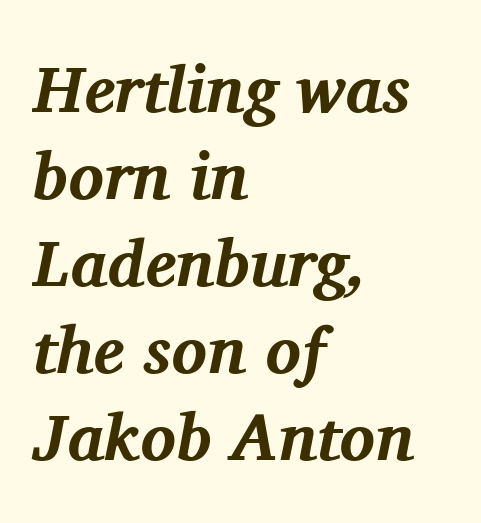
The image shows 66 px bold serif type, italic (leaning right); set left-aligned, normal line spacing (1.32x), normal letter spacing, not underlined; medium stroke contrast and a medium x-height.
